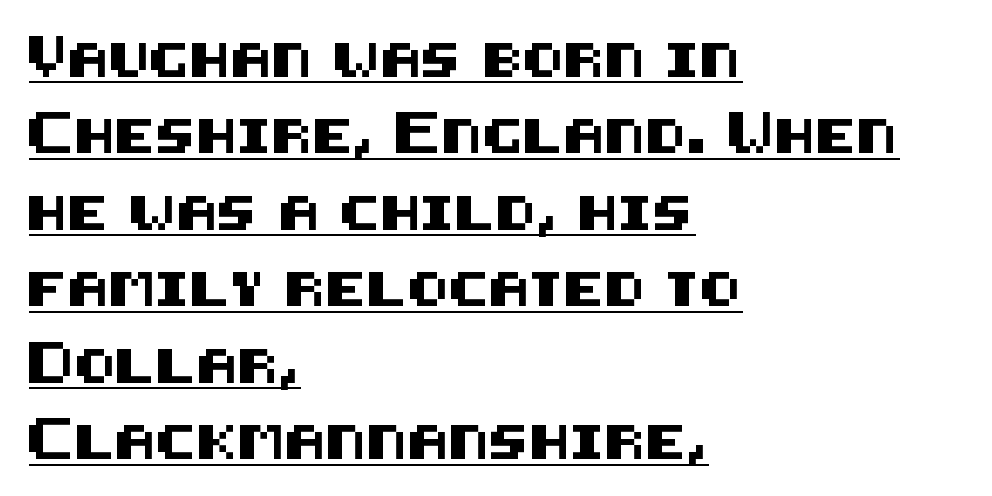
Q: Is the text italic (slanted)? A: No, it is upright.
Q: Is the typeface a serif or a sans-serif typeface? A: Sans-serif.
Q: Is the text underlined? A: Yes.
Q: How is the paragraph aligned? A: Left-aligned.
Q: Is the spacing between letters normal or unusually wide? A: Normal.
Q: Is the spacing between lines tight, normal or loose? A: Loose.
Q: Width (condensed, normal, or wide)? A: Normal.
Q: Stroke contrast? A: Medium.
Q: x-height? A: Large.
